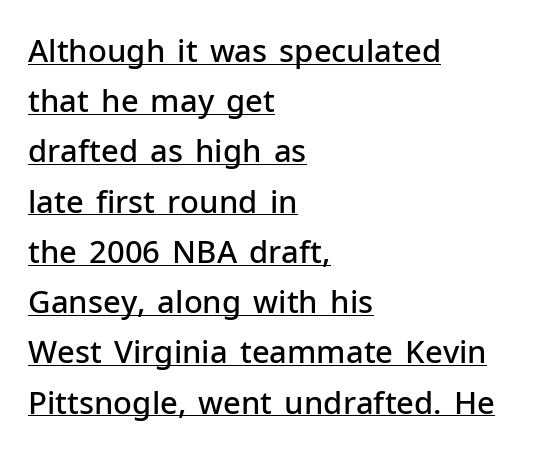
The image shows 31 px semibold sans-serif type, upright; set left-aligned, normal line spacing (1.62x), normal letter spacing, underlined; low stroke contrast and a medium x-height.
